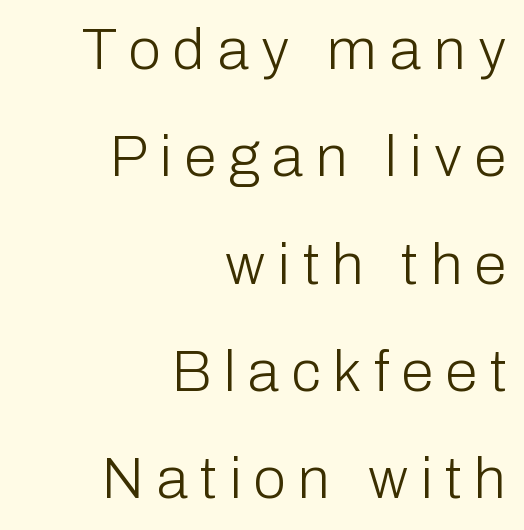
{"serif": "no", "italic": "no", "bold": "no", "weight": "light", "width": "normal", "stroke_contrast": "low", "x_height": "medium", "monospaced": "no", "underline": "no", "align": "right", "line_spacing_ratio": 1.85, "letter_spacing": "wide", "letter_spacing_em": 0.22, "glyph_px": 58}
